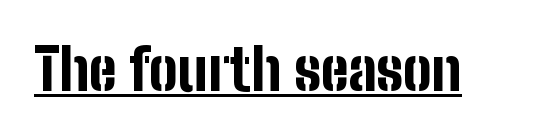
Q: Is the text bold? A: Yes.
Q: Is the text italic (slanted)? A: No, it is upright.
Q: Is the typeface a serif or a sans-serif typeface? A: Sans-serif.
Q: Is the text underlined? A: Yes.
Q: Is the spacing between letters normal or unusually wide? A: Normal.
Q: Width (condensed, normal, or wide)? A: Condensed.
Q: Stroke contrast? A: Low.
Q: x-height? A: Medium.
Q: Monospaced? A: No.
